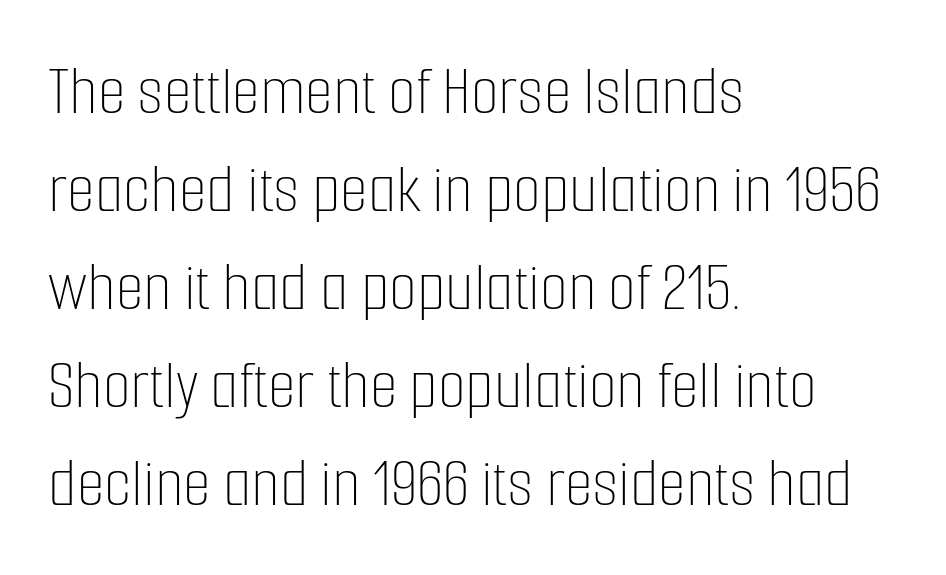
Q: Is the text bold? A: No.
Q: Is the text italic (slanted)? A: No, it is upright.
Q: Is the text underlined? A: No.
Q: How is the paragraph aligned? A: Left-aligned.
Q: Is the spacing between letters normal or unusually wide? A: Normal.
Q: Is the spacing between lines tight, normal or loose? A: Normal.
Q: Width (condensed, normal, or wide)? A: Condensed.
Q: Stroke contrast? A: Low.
Q: x-height? A: Medium.
Q: Monospaced? A: No.
